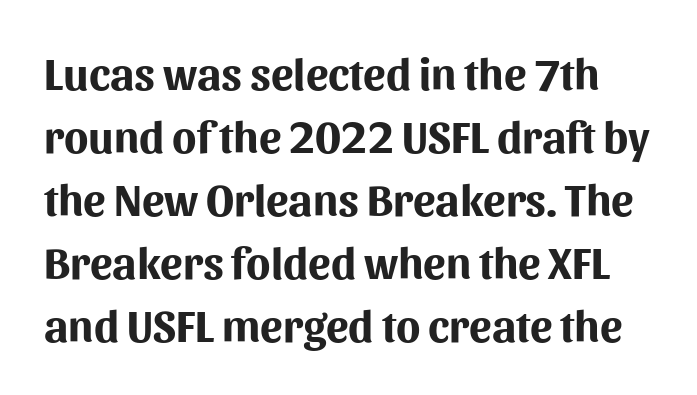
The image shows 45 px bold sans-serif type, upright; set normal line spacing (1.4x), normal letter spacing, not underlined; medium stroke contrast and a medium x-height.
